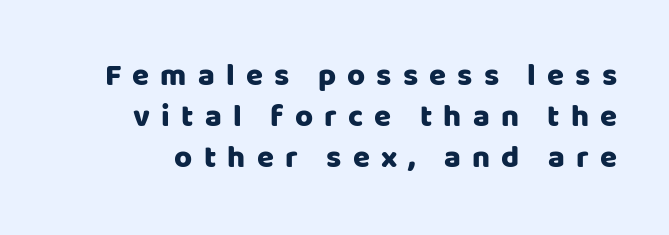
The image shows 31 px sans-serif type, upright; set normal line spacing (1.33x), unusually wide letter spacing (+0.36 em), not underlined; low stroke contrast and a large x-height.
